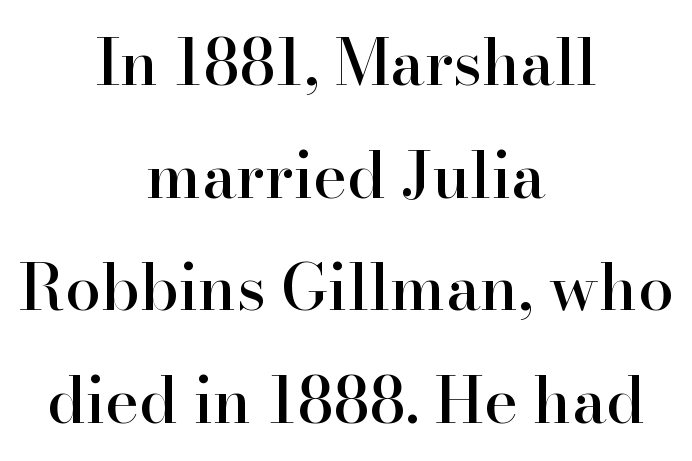
Unlike italic type, these characters show no tilt at all. Spacing verdict: proportional, widths tailored to each character. Bare-footed words on every line. Check where the strokes stop: tiny serifs finish them off. Tracking value appears to be zero — textbook default spacing. Both edges are ragged and mirror each other, which tells us the setting is centered.
